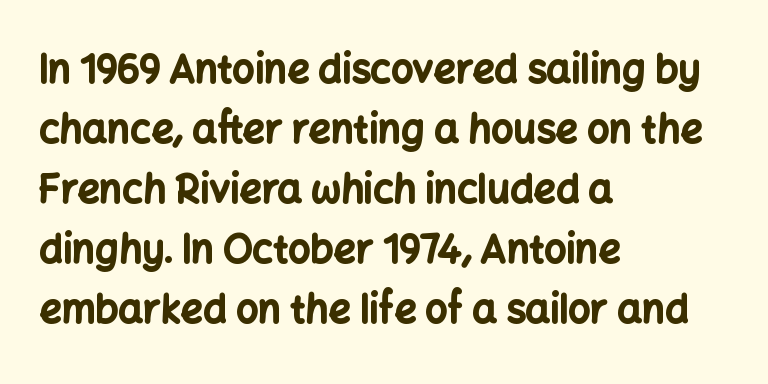
Look at the tracking — it's just the regular setting, nothing added. Classification — sans serif. The space between consecutive lines is moderate. Decoration check: the copy has no underline. Heft: maximum for text — a bold. The typesetter chose a ragged-right arrangement here.
